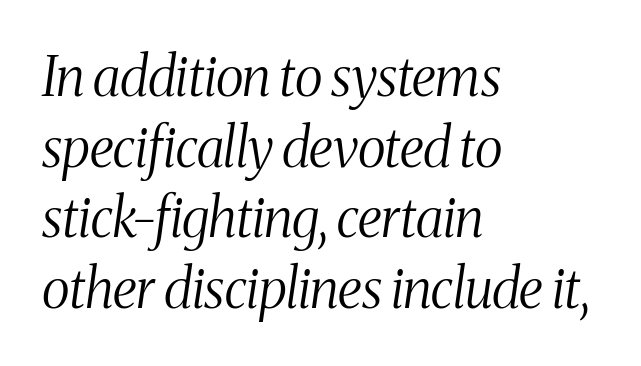
Is this a heavy cut? Hardly; it is regular or lighter. Observe the lean: these are italic letterforms. Quick note: underline off. Leading matches the norm, producing a regular column. The gaps between neighbouring characters are ordinary and unremarkable.
